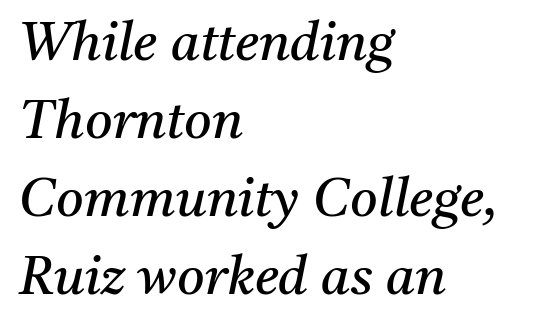
{"serif": "yes", "italic": "yes", "lean": "right", "slant_degrees": 11, "bold": "no", "weight": "regular", "width": "normal", "stroke_contrast": "medium", "x_height": "medium", "monospaced": "no", "underline": "no", "align": "left", "line_spacing": "normal", "line_spacing_ratio": 1.47, "letter_spacing": "normal", "letter_spacing_em": 0.0, "glyph_px": 53}
